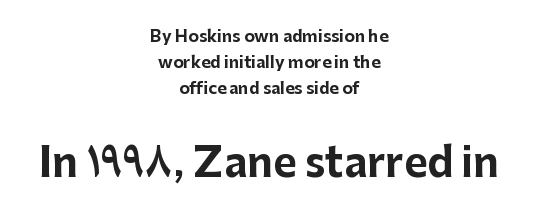
{"serif": "no", "italic": "no", "bold": "yes", "weight": "bold", "width": "normal", "stroke_contrast": "low", "x_height": "medium", "monospaced": "no", "underline": "no", "align": "center", "line_spacing": "normal", "line_spacing_ratio": 1.63, "letter_spacing": "normal", "letter_spacing_em": 0.0, "larger_block": "second", "size_ratio": 2.5, "glyph_px": 40}
